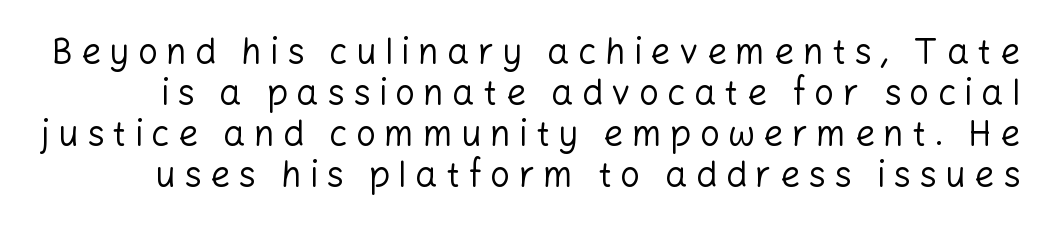
{"serif": "no", "italic": "no", "bold": "no", "weight": "regular", "width": "normal", "stroke_contrast": "low", "x_height": "medium", "monospaced": "no", "underline": "no", "line_spacing_ratio": 1.17, "letter_spacing": "wide", "letter_spacing_em": 0.24, "glyph_px": 35}
